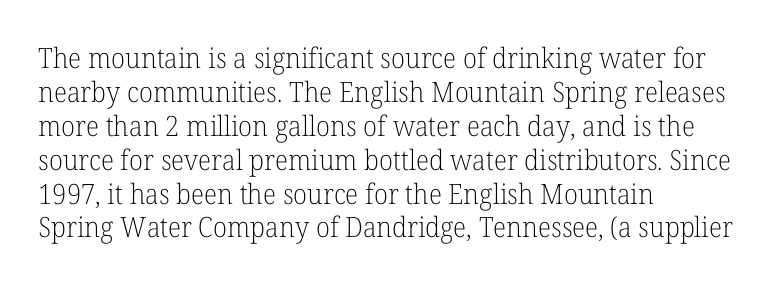
Q: Is the text bold? A: No.
Q: Is the text italic (slanted)? A: No, it is upright.
Q: Is the typeface a serif or a sans-serif typeface? A: Serif.
Q: Is the text underlined? A: No.
Q: How is the paragraph aligned? A: Left-aligned.
Q: Is the spacing between letters normal or unusually wide? A: Normal.
Q: Width (condensed, normal, or wide)? A: Normal.
Q: Stroke contrast? A: Low.
Q: x-height? A: Medium.
Q: Monospaced? A: No.
